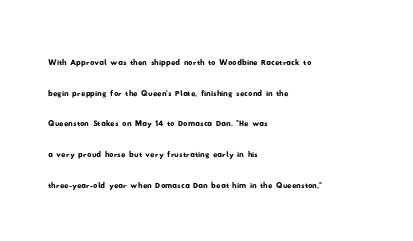
The image shows 21 px text type; set left-aligned, normal line spacing (1.46x), normal letter spacing, not underlined.
